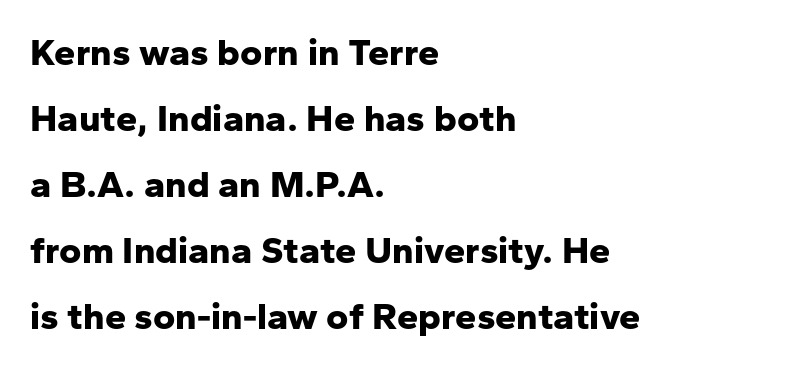
Q: Is the text bold? A: Yes.
Q: Is the text italic (slanted)? A: No, it is upright.
Q: Is the typeface a serif or a sans-serif typeface? A: Sans-serif.
Q: Is the text underlined? A: No.
Q: How is the paragraph aligned? A: Left-aligned.
Q: Is the spacing between letters normal or unusually wide? A: Normal.
Q: Width (condensed, normal, or wide)? A: Normal.
Q: Stroke contrast? A: Low.
Q: x-height? A: Medium.
Q: Monospaced? A: No.
